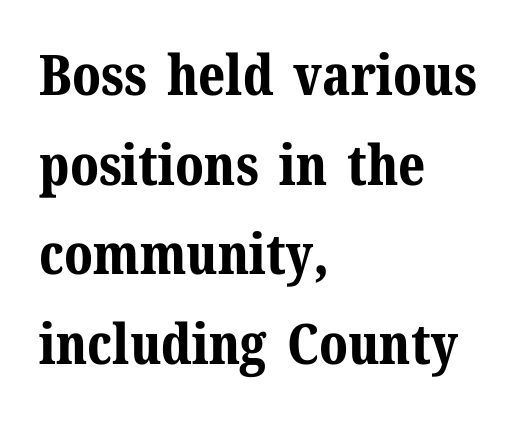
Words float on clear page, feet unadorned. Each glyph is drawn with heavy, bold strokes. Reading down the column, the eye jumps a familiar distance to each next line. Caption: standard tracking, unaltered.
